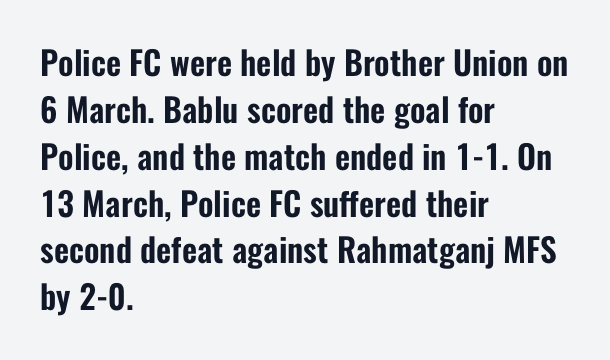
The image shows 33 px condensed sans-serif type, upright; set left-aligned, normal line spacing (1.42x), normal letter spacing, not underlined; low stroke contrast and a medium x-height.
